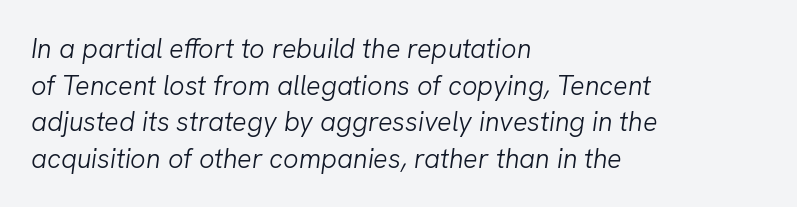
Q: Is the text bold? A: No.
Q: Is the text italic (slanted)? A: Yes, it leans right by about 8 degrees.
Q: Is the text underlined? A: No.
Q: How is the paragraph aligned? A: Left-aligned.
Q: Is the spacing between letters normal or unusually wide? A: Normal.
Q: Is the spacing between lines tight, normal or loose? A: Normal.
